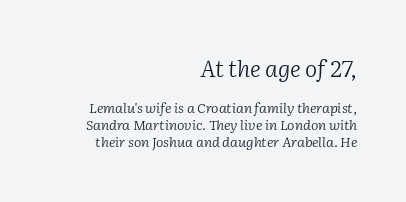
{"italic": "yes", "lean": "right", "slant_degrees": 2, "bold": "no", "underline": "no", "align": "right", "line_spacing_ratio": 1.23, "letter_spacing": "normal", "letter_spacing_em": 0.0, "larger_block": "first", "size_ratio": 1.64, "glyph_px": 23}
